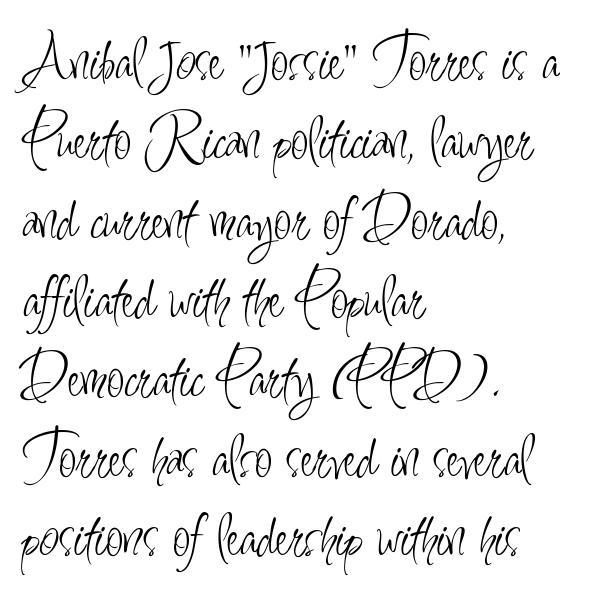
{"serif": "no", "bold": "no", "weight": "light", "width": "condensed", "stroke_contrast": "low", "x_height": "small", "monospaced": "no", "underline": "no", "align": "left", "line_spacing_ratio": 1.24, "letter_spacing": "normal", "letter_spacing_em": 0.0, "glyph_px": 64}
